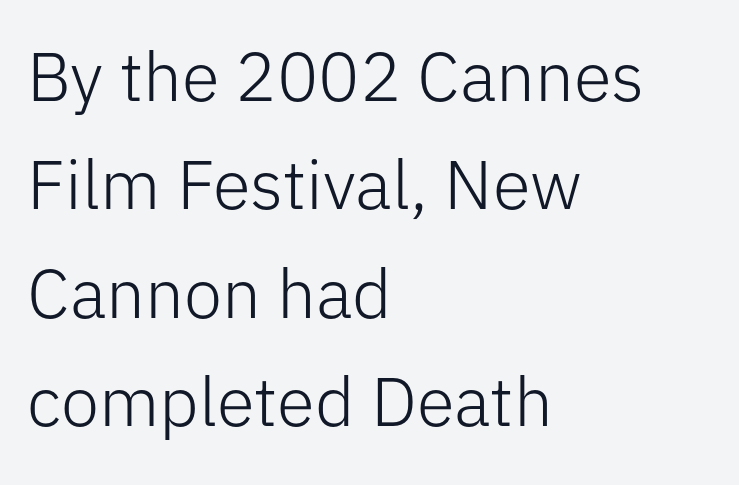
Q: Is the text bold? A: No.
Q: Is the text italic (slanted)? A: No, it is upright.
Q: Is the typeface a serif or a sans-serif typeface? A: Sans-serif.
Q: Is the text underlined? A: No.
Q: How is the paragraph aligned? A: Left-aligned.
Q: Is the spacing between letters normal or unusually wide? A: Normal.
Q: Is the spacing between lines tight, normal or loose? A: Normal.
Q: Width (condensed, normal, or wide)? A: Normal.
Q: Stroke contrast? A: Low.
Q: x-height? A: Medium.
Q: Monospaced? A: No.
